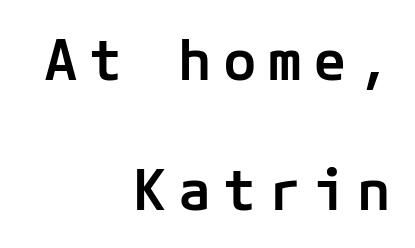
The image shows 56 px semibold sans-serif type, upright; set right-aligned, loose line spacing (2.32x), unusually wide letter spacing (+0.2 em), not underlined; low stroke contrast and a medium x-height.
